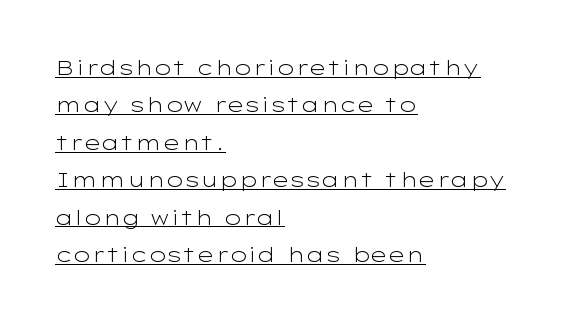
The image shows 20 px text type, upright; set left-aligned, line spacing 1.87x, normal letter spacing, underlined.
